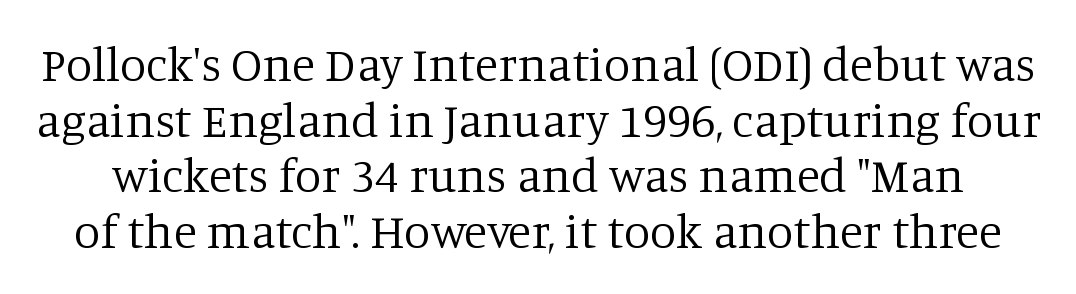
{"serif": "yes", "italic": "no", "bold": "no", "weight": "regular", "width": "normal", "stroke_contrast": "low", "x_height": "large", "monospaced": "no", "underline": "no", "line_spacing_ratio": 1.16, "letter_spacing": "normal", "letter_spacing_em": 0.0, "glyph_px": 48}
